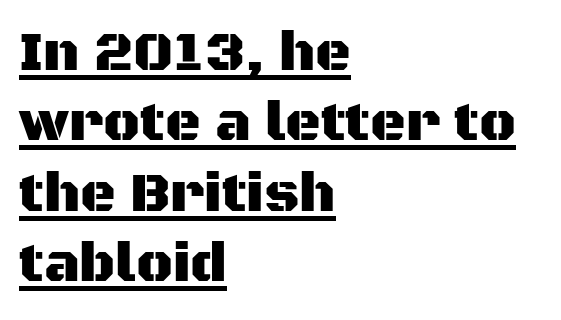
Check where the strokes stop: nothing finishes them off — pure sans. Beneath each row of characters lies a ruled line. Is there any slant? The stems are plumb. Varying glyph widths throughout — classic text-font behaviour. The rendering keeps characters at their native spacing.
